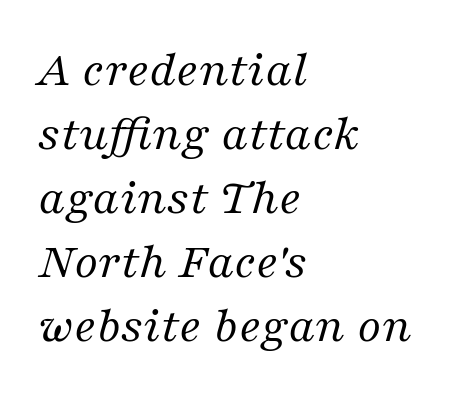
The image shows 52 px regular-weight serif type, italic (leaning right); set left-aligned, line spacing 1.23x, normal letter spacing, not underlined; medium stroke contrast and a medium x-height.
